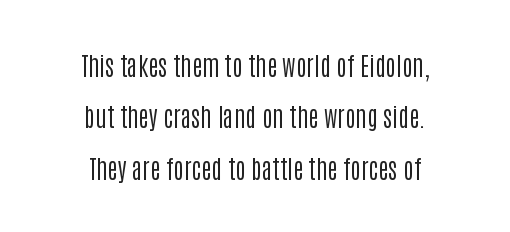
Q: Is the text bold? A: No.
Q: Is the text italic (slanted)? A: No, it is upright.
Q: Is the text underlined? A: No.
Q: How is the paragraph aligned? A: Centered.
Q: Is the spacing between letters normal or unusually wide? A: Normal.
Q: Is the spacing between lines tight, normal or loose? A: Loose.
